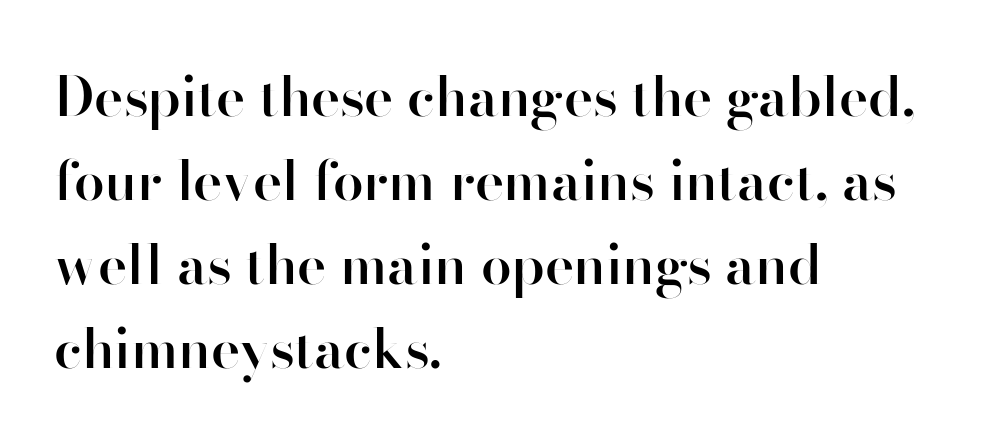
Q: Is the text bold? A: Semi-bold.
Q: Is the text italic (slanted)? A: No, it is upright.
Q: Is the typeface a serif or a sans-serif typeface? A: Sans-serif.
Q: Is the text underlined? A: No.
Q: How is the paragraph aligned? A: Left-aligned.
Q: Is the spacing between letters normal or unusually wide? A: Normal.
Q: Is the spacing between lines tight, normal or loose? A: Normal.
Q: Width (condensed, normal, or wide)? A: Normal.
Q: Stroke contrast? A: High.
Q: x-height? A: Small.
Q: Monospaced? A: No.
